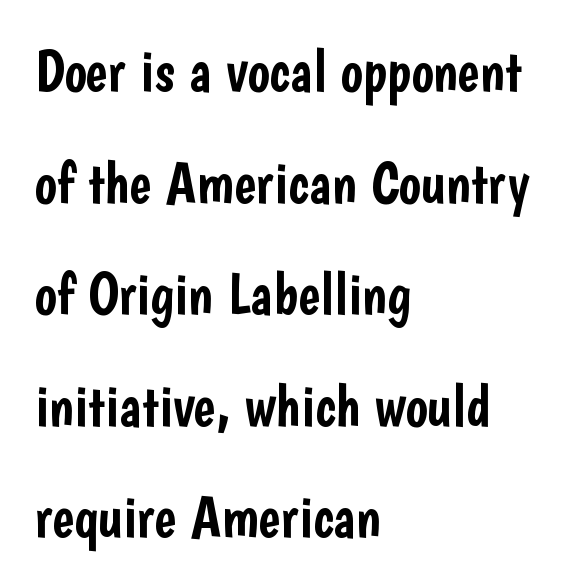
The image shows 59 px condensed sans-serif type, upright; set left-aligned, line spacing 1.89x, normal letter spacing, not underlined; low stroke contrast and a medium x-height.
